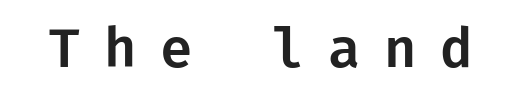
{"serif": "no", "italic": "no", "width": "normal", "stroke_contrast": "low", "x_height": "medium", "underline": "no", "letter_spacing": "wide", "letter_spacing_em": 0.44, "glyph_px": 53}
